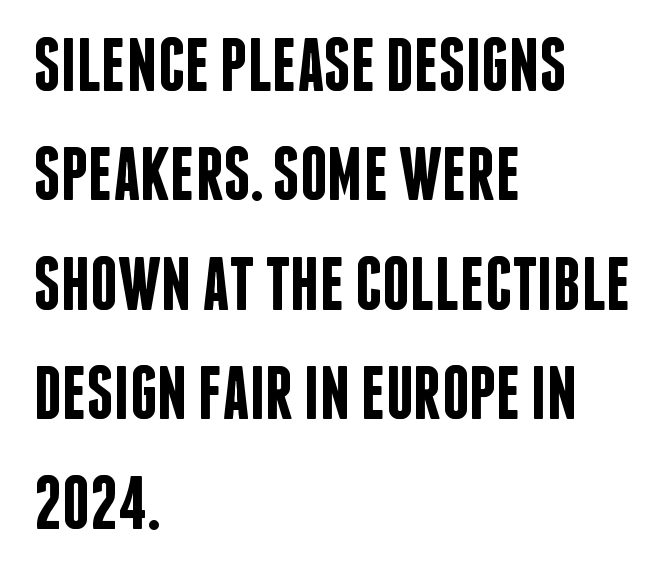
{"serif": "no", "italic": "no", "bold": "semi", "weight": "semibold", "width": "condensed", "stroke_contrast": "low", "x_height": "large", "monospaced": "no", "underline": "no", "align": "left", "line_spacing": "normal", "line_spacing_ratio": 1.44, "letter_spacing": "normal", "letter_spacing_em": 0.0, "glyph_px": 76}
